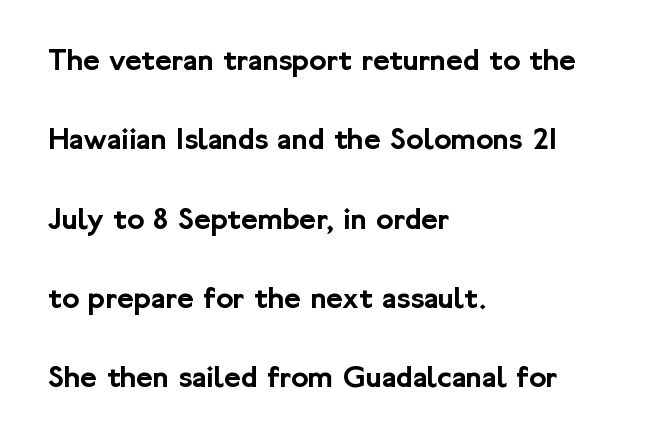
The rendering keeps characters at their native spacing. Honestly, there is no underline to notice here at all. Think of a printed novel: that variable character pitch is what you see here. The font's upright variant was chosen for this text. One-word summary of the alignment: left. Observe the absence of serifs on each vertical stroke in this sample.
